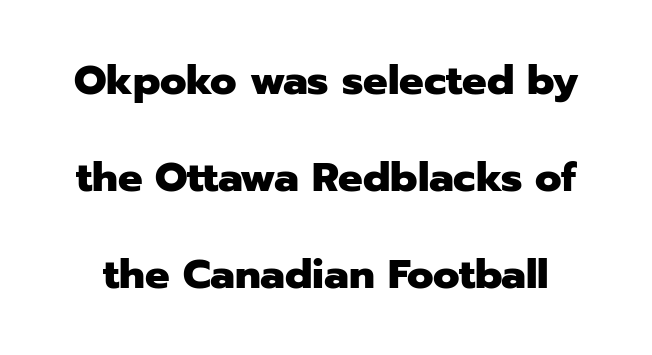
Q: Is the text bold? A: Yes.
Q: Is the text italic (slanted)? A: No, it is upright.
Q: Is the typeface a serif or a sans-serif typeface? A: Sans-serif.
Q: Is the text underlined? A: No.
Q: Is the spacing between letters normal or unusually wide? A: Normal.
Q: Is the spacing between lines tight, normal or loose? A: Loose.
Q: Width (condensed, normal, or wide)? A: Normal.
Q: Stroke contrast? A: Low.
Q: x-height? A: Medium.
Q: Monospaced? A: No.
